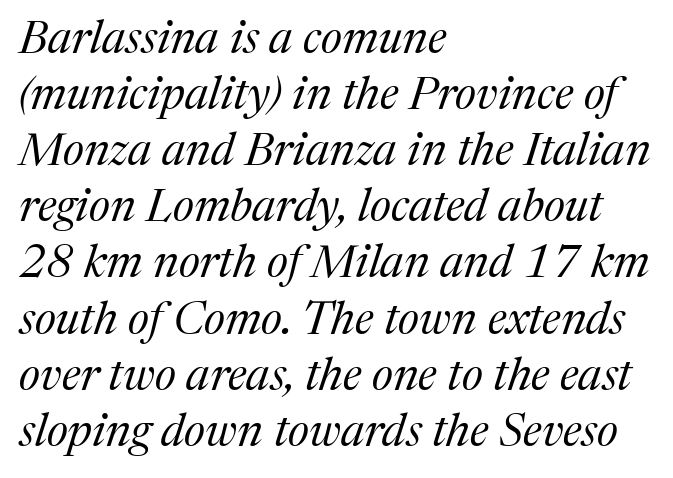
Italic: yes, the glyphs are oblique. Between one letter and the next there's only the usual sliver of space. The passage shown is typed in a proportional face where columns would drift. No extra ink here — the face is not bold.
